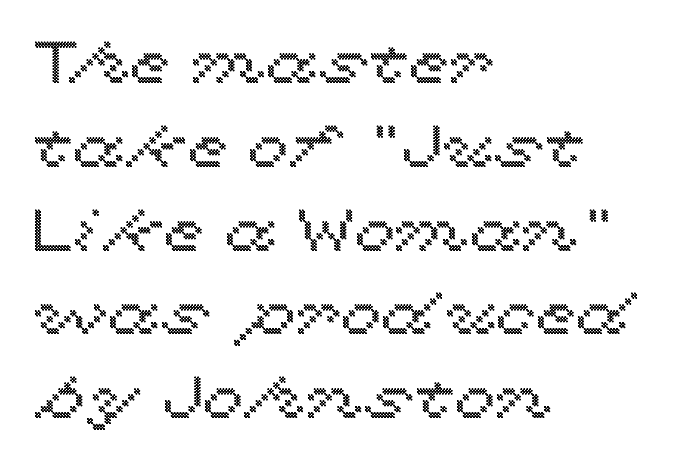
{"width": "wide", "x_height": "medium", "monospaced": "no", "underline": "no", "align": "left", "line_spacing": "normal", "line_spacing_ratio": 1.42, "letter_spacing": "normal", "letter_spacing_em": 0.0, "glyph_px": 59}
